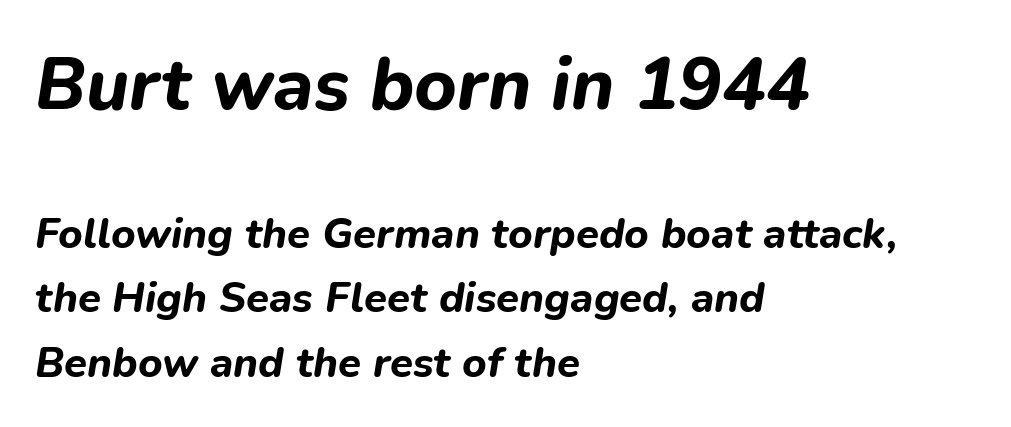
{"italic": "yes", "lean": "right", "slant_degrees": 9, "bold": "yes", "weight": "bold", "width": "normal", "stroke_contrast": "low", "x_height": "medium", "monospaced": "no", "underline": "no", "align": "left", "line_spacing": "normal", "line_spacing_ratio": 1.53, "letter_spacing": "normal", "letter_spacing_em": 0.0, "larger_block": "first", "size_ratio": 1.74, "glyph_px": 73}
